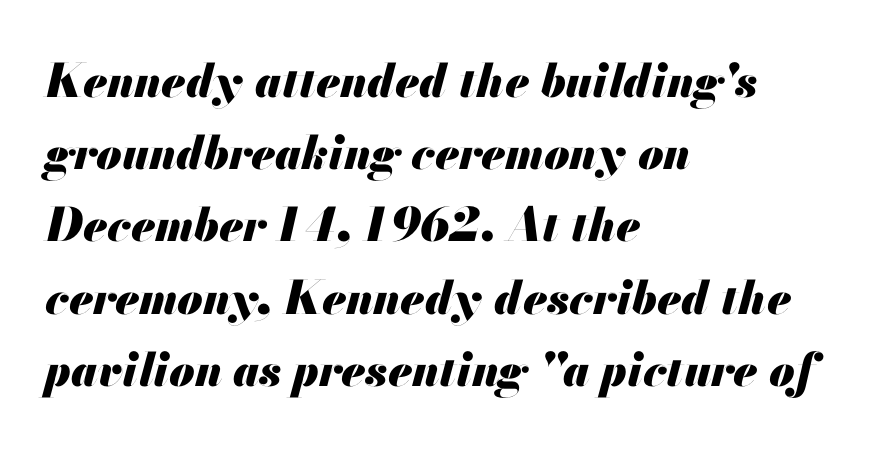
Q: Is the text bold? A: Yes.
Q: Is the text italic (slanted)? A: Yes, it leans right by about 13 degrees.
Q: Is the text underlined? A: No.
Q: How is the paragraph aligned? A: Left-aligned.
Q: Is the spacing between letters normal or unusually wide? A: Normal.
Q: Is the spacing between lines tight, normal or loose? A: Normal.
Q: Width (condensed, normal, or wide)? A: Normal.
Q: Stroke contrast? A: Medium.
Q: x-height? A: Small.
Q: Monospaced? A: No.
